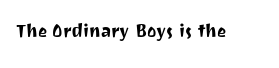
Q: Is the text italic (slanted)? A: No, it is upright.
Q: Is the text underlined? A: No.
Q: Is the spacing between letters normal or unusually wide? A: Normal.
